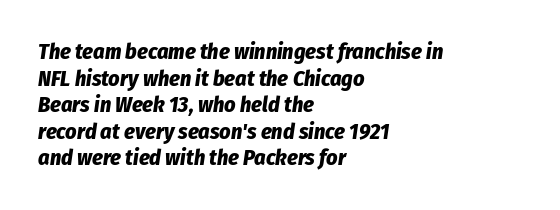
The image shows 22 px bold type, italic (leaning right); set left-aligned, line spacing 1.21x, normal letter spacing, not underlined.
